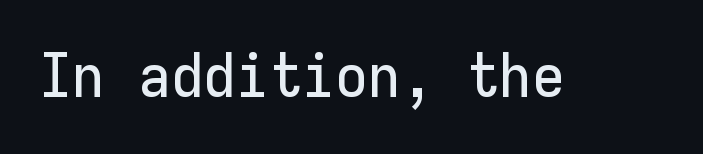
Q: Is the text italic (slanted)? A: No, it is upright.
Q: Is the typeface a serif or a sans-serif typeface? A: Sans-serif.
Q: Is the text underlined? A: No.
Q: Is the spacing between letters normal or unusually wide? A: Normal.
Q: Width (condensed, normal, or wide)? A: Normal.
Q: Stroke contrast? A: Low.
Q: x-height? A: Medium.
Q: Monospaced? A: Yes.
